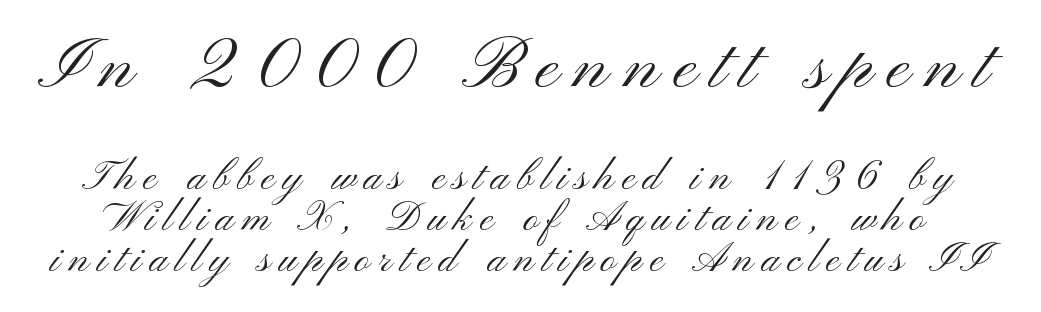
You can tell from the bare stems that sans-serif type was used. Each row of text sits above clean, open space. Quick note: interline space is minimal. Think standard paragraph weight, or any step lighter than that. The face used here is rendered with a markedly widened letterfit.
